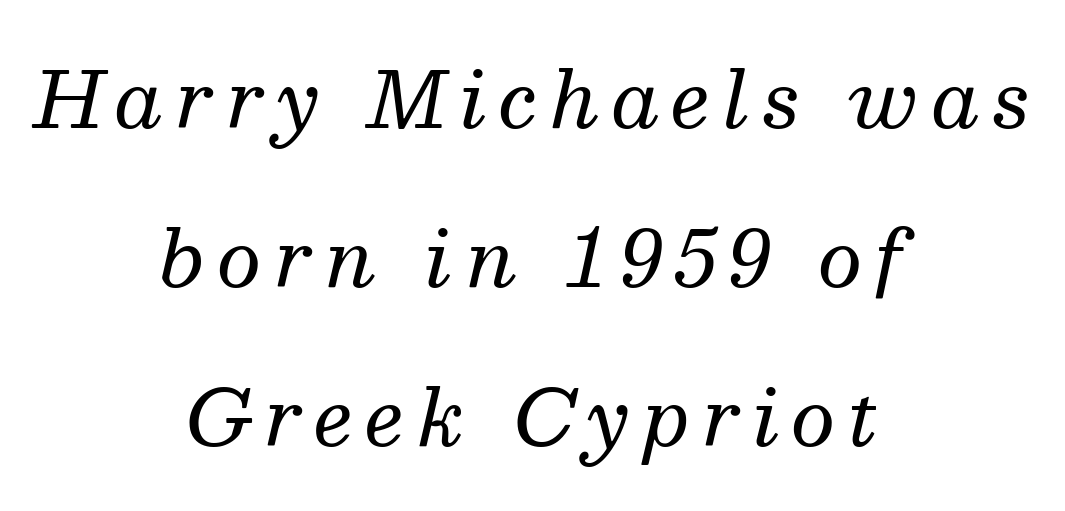
The image shows 78 px regular-weight serif type, italic (leaning right); set centered, loose line spacing (2.04x), not underlined; medium stroke contrast and a medium x-height.
